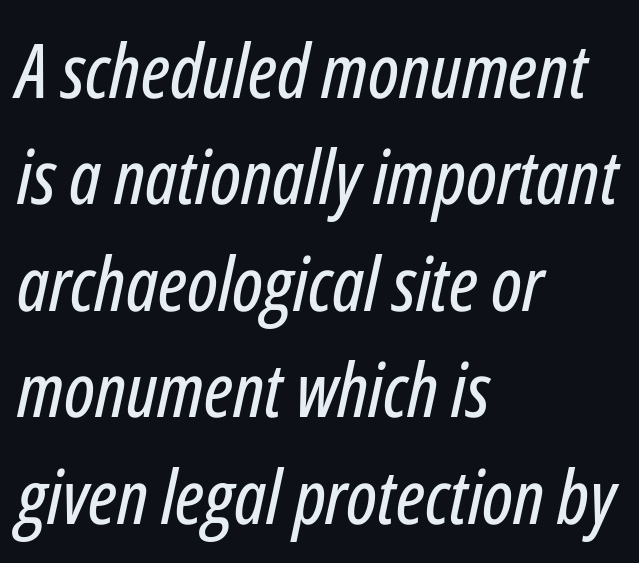
The image shows 75 px condensed type, italic (leaning right); set left-aligned, normal line spacing (1.42x), normal letter spacing, not underlined; low stroke contrast and a medium x-height.
